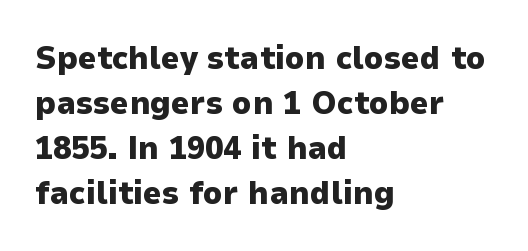
{"serif": "no", "italic": "no", "bold": "yes", "weight": "heavy", "width": "normal", "stroke_contrast": "low", "x_height": "medium", "monospaced": "no", "underline": "no", "align": "left", "line_spacing": "normal", "line_spacing_ratio": 1.36, "letter_spacing": "normal", "letter_spacing_em": 0.0, "glyph_px": 33}
